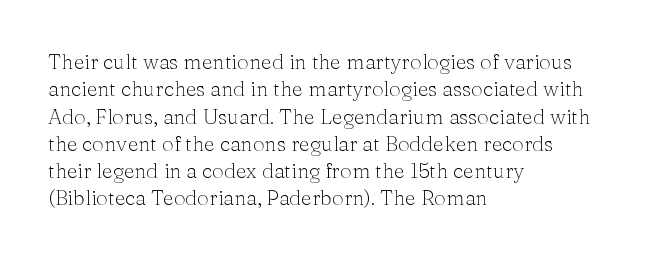
{"italic": "no", "bold": "no", "underline": "no", "align": "left", "line_spacing": "normal", "line_spacing_ratio": 1.3, "letter_spacing": "normal", "letter_spacing_em": 0.0, "glyph_px": 21}
